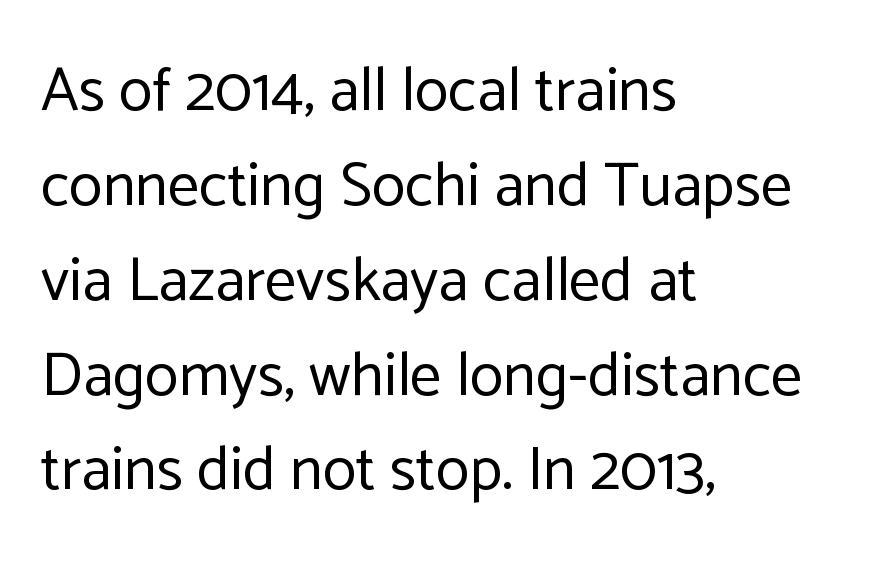
Q: Is the text bold? A: No.
Q: Is the text italic (slanted)? A: No, it is upright.
Q: Is the typeface a serif or a sans-serif typeface? A: Sans-serif.
Q: Is the text underlined? A: No.
Q: How is the paragraph aligned? A: Left-aligned.
Q: Is the spacing between letters normal or unusually wide? A: Normal.
Q: Is the spacing between lines tight, normal or loose? A: Normal.
Q: Width (condensed, normal, or wide)? A: Normal.
Q: Stroke contrast? A: Low.
Q: x-height? A: Medium.
Q: Monospaced? A: No.
